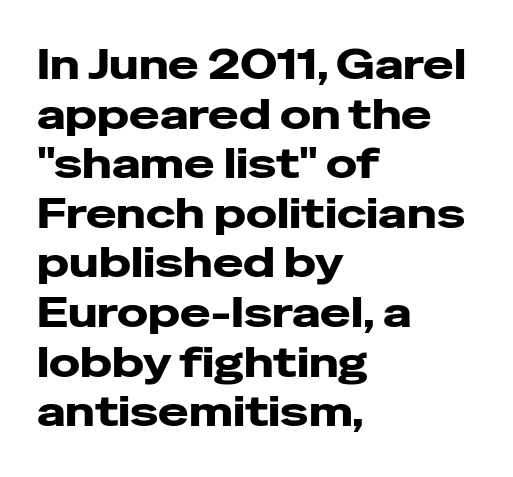
Q: Is the text bold? A: Yes.
Q: Is the text italic (slanted)? A: No, it is upright.
Q: Is the typeface a serif or a sans-serif typeface? A: Sans-serif.
Q: Is the text underlined? A: No.
Q: How is the paragraph aligned? A: Left-aligned.
Q: Is the spacing between letters normal or unusually wide? A: Normal.
Q: Width (condensed, normal, or wide)? A: Wide.
Q: Stroke contrast? A: Low.
Q: x-height? A: Medium.
Q: Monospaced? A: No.
